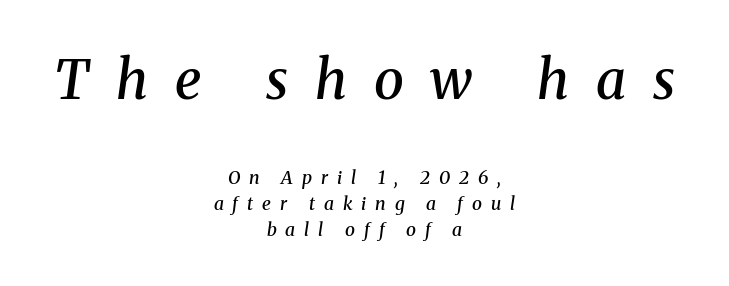
{"serif": "yes", "italic": "yes", "lean": "right", "slant_degrees": 8, "bold": "semi", "weight": "semibold", "width": "normal", "stroke_contrast": "medium", "x_height": "medium", "monospaced": "no", "underline": "no", "align": "center", "line_spacing": "normal", "line_spacing_ratio": 1.44, "letter_spacing": "wide", "letter_spacing_em": 0.5, "larger_block": "first", "size_ratio": 3.0, "glyph_px": 54}
